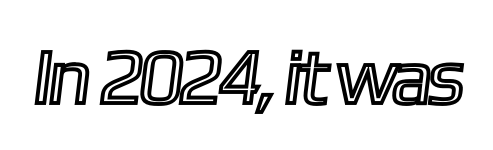
Q: Is the text underlined? A: No.
Q: Is the spacing between letters normal or unusually wide? A: Normal.
Q: Width (condensed, normal, or wide)? A: Condensed.
Q: x-height? A: Medium.
Q: Monospaced? A: No.
